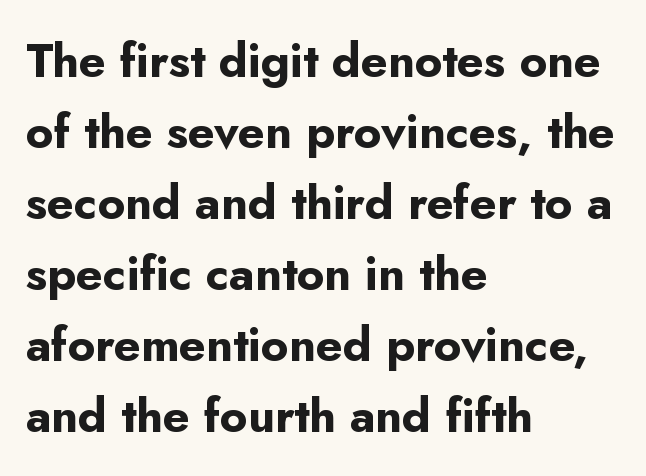
Caption: standard tracking, unaltered. Baseline-to-baseline distance is the conventional proportion of letter height. Is there any slant? The stems are plumb. Font category for this specimen: sans-serif.
